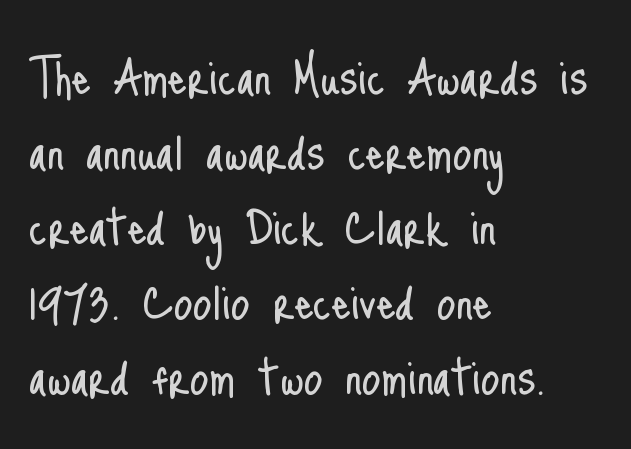
{"serif": "no", "italic": "no", "bold": "no", "weight": "light", "width": "condensed", "stroke_contrast": "low", "x_height": "small", "monospaced": "no", "underline": "no", "align": "left", "line_spacing": "normal", "line_spacing_ratio": 1.25, "letter_spacing": "normal", "letter_spacing_em": 0.0, "glyph_px": 60}
